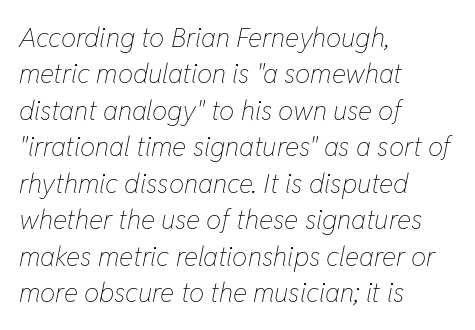
Q: Is the text bold? A: No.
Q: Is the text italic (slanted)? A: Yes, it leans right by about 11 degrees.
Q: Is the text underlined? A: No.
Q: How is the paragraph aligned? A: Left-aligned.
Q: Is the spacing between letters normal or unusually wide? A: Normal.
Q: Is the spacing between lines tight, normal or loose? A: Normal.
